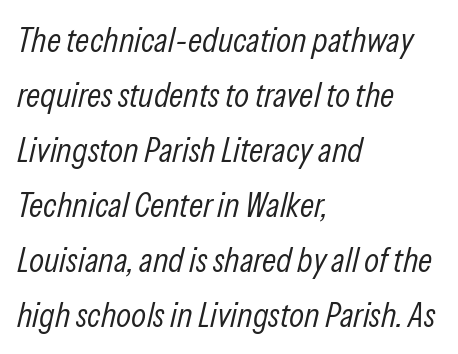
Quick note: italic. Weight: not bold — regular or lighter. Beneath every word, the page is bare. The paragraph shown leans on its left margin. Horizontal bands of white between lines are of average thickness. Characters follow at the spacing the type designer built in.
